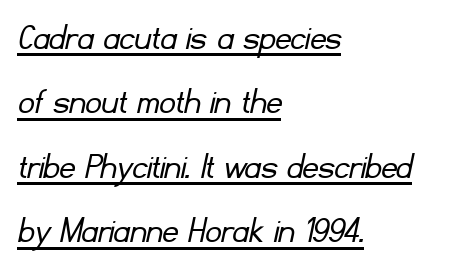
Q: Is the text bold? A: No.
Q: Is the typeface a serif or a sans-serif typeface? A: Sans-serif.
Q: Is the text underlined? A: Yes.
Q: How is the paragraph aligned? A: Left-aligned.
Q: Is the spacing between letters normal or unusually wide? A: Normal.
Q: Is the spacing between lines tight, normal or loose? A: Normal.
Q: Width (condensed, normal, or wide)? A: Normal.
Q: Stroke contrast? A: Low.
Q: x-height? A: Small.
Q: Monospaced? A: No.
